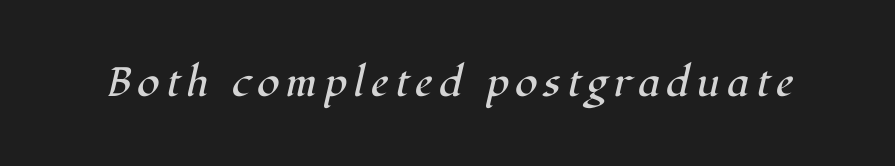
{"serif": "yes", "italic": "yes", "lean": "right", "slant_degrees": 12, "bold": "no", "weight": "regular", "width": "normal", "stroke_contrast": "high", "x_height": "medium", "monospaced": "no", "underline": "no", "glyph_px": 41}
